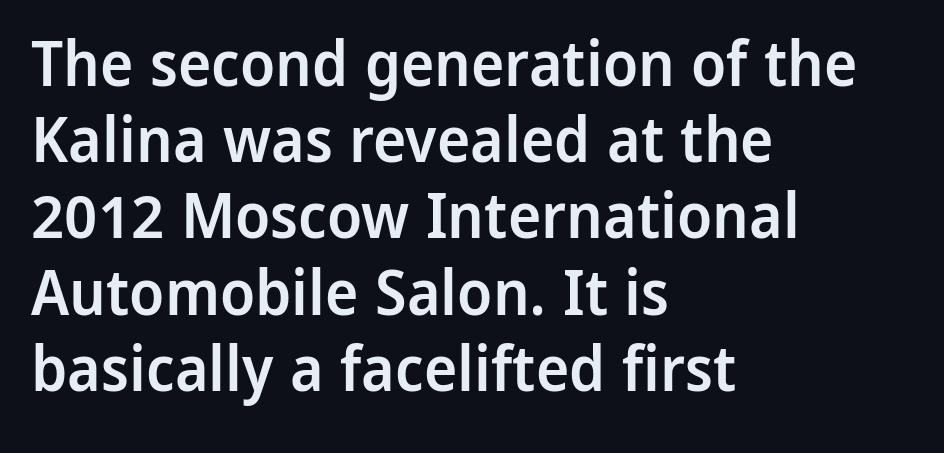
The axis of the letterforms is exactly vertical. Horizontal alignment here is leftward, the default for most running prose. The type is set solid horizontally, with unmodified tracking. Character widths vary here, with narrow letters taking less room than wide ones. The passage shown is not underscored anywhere. Nope, no serifs anywhere on these letters.
